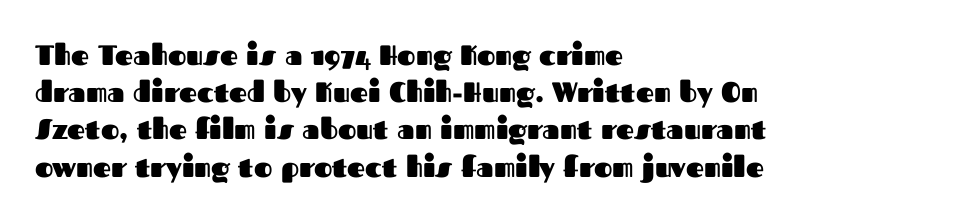
{"serif": "no", "italic": "no", "bold": "yes", "weight": "heavy", "width": "normal", "stroke_contrast": "medium", "x_height": "medium", "monospaced": "no", "underline": "no", "align": "left", "line_spacing": "normal", "line_spacing_ratio": 1.33, "letter_spacing": "normal", "letter_spacing_em": 0.0, "glyph_px": 28}
